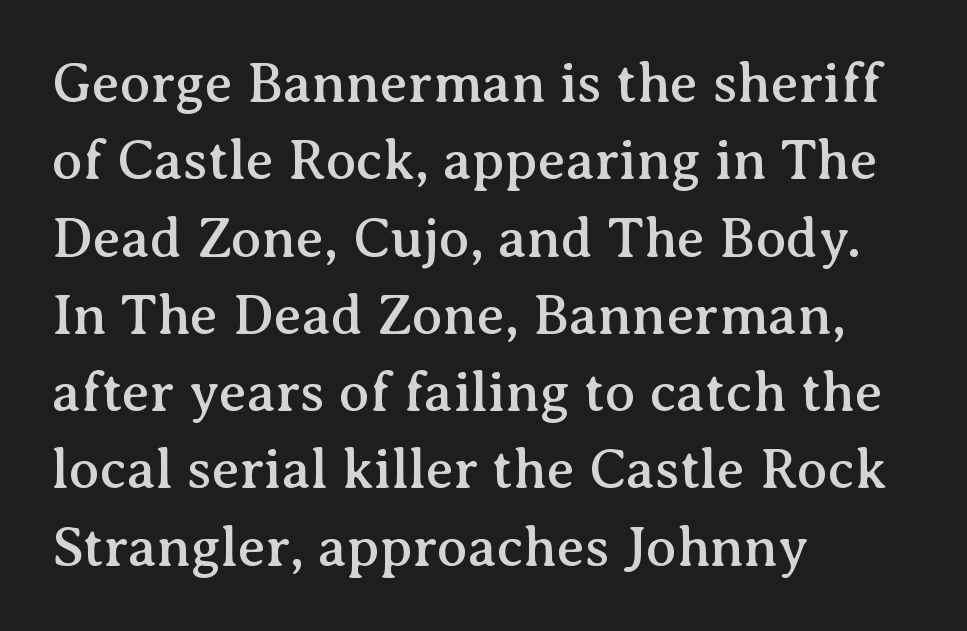
{"serif": "yes", "italic": "no", "width": "normal", "stroke_contrast": "medium", "x_height": "medium", "monospaced": "no", "underline": "no", "align": "left", "line_spacing": "normal", "line_spacing_ratio": 1.38, "letter_spacing": "normal", "letter_spacing_em": 0.0, "glyph_px": 56}
